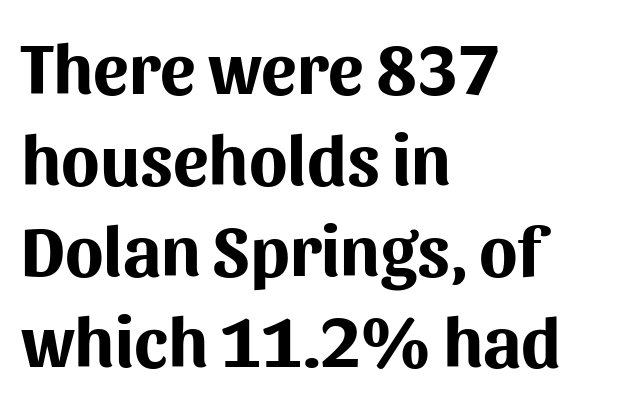
The image shows 71 px bold sans-serif type, upright; set left-aligned, normal line spacing (1.28x), normal letter spacing, not underlined; medium stroke contrast and a medium x-height.
